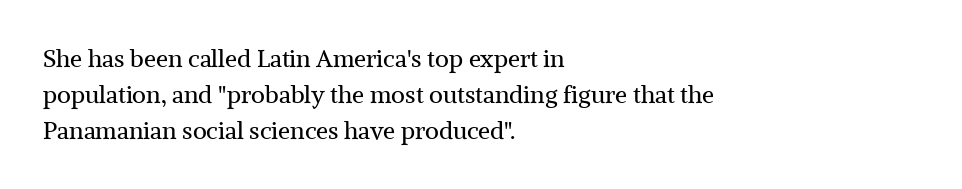
Q: Is the text bold? A: No.
Q: Is the text italic (slanted)? A: No, it is upright.
Q: Is the text underlined? A: No.
Q: How is the paragraph aligned? A: Left-aligned.
Q: Is the spacing between letters normal or unusually wide? A: Normal.
Q: Is the spacing between lines tight, normal or loose? A: Normal.
